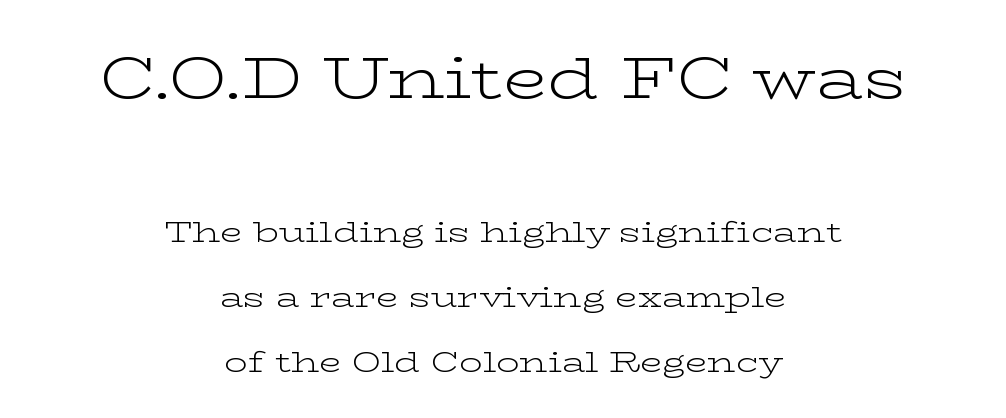
Each new line begins a long way beneath the previous one. Any mark beneath the type? The region is blank. Every character sits straight up, as roman type does. Compared with a typical body face, this is equally light or lighter still.
